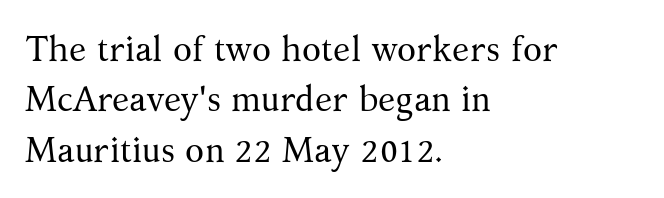
The image shows 35 px regular-weight serif type, upright; set left-aligned, normal line spacing (1.44x), normal letter spacing, not underlined; medium stroke contrast and a medium x-height.
